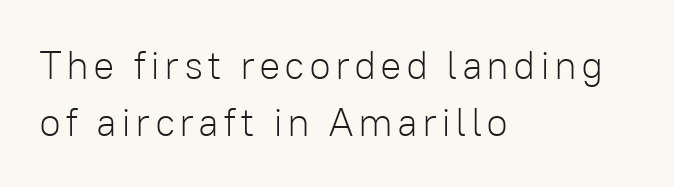
Q: Is the text bold? A: No.
Q: Is the text italic (slanted)? A: No, it is upright.
Q: Is the typeface a serif or a sans-serif typeface? A: Sans-serif.
Q: Is the text underlined? A: No.
Q: How is the paragraph aligned? A: Left-aligned.
Q: Is the spacing between lines tight, normal or loose? A: Normal.
Q: Width (condensed, normal, or wide)? A: Normal.
Q: Stroke contrast? A: Low.
Q: x-height? A: Medium.
Q: Monospaced? A: No.
